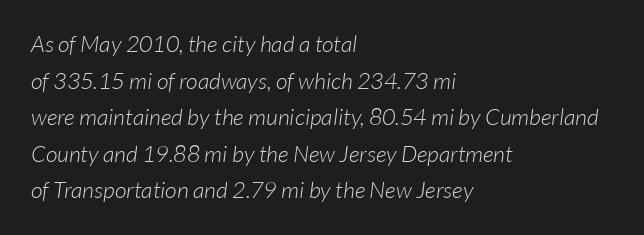
The image shows 23 px text type; set left-aligned, normal line spacing (1.59x), normal letter spacing, not underlined.
